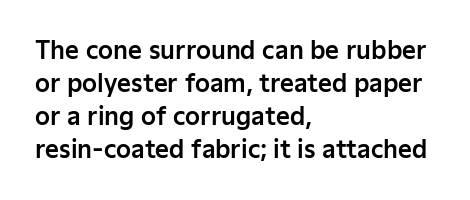
Q: Is the text italic (slanted)? A: No, it is upright.
Q: Is the text underlined? A: No.
Q: How is the paragraph aligned? A: Left-aligned.
Q: Is the spacing between letters normal or unusually wide? A: Normal.
Q: Is the spacing between lines tight, normal or loose? A: Normal.
